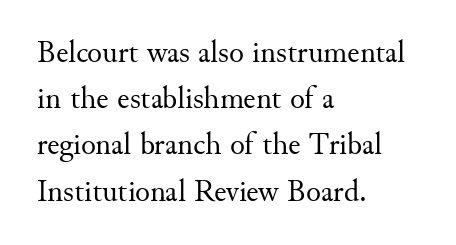
Classification — serif. Line spacing here is normal. These lines are rendered in a variable-pitch font. Quick note: underline off. The passage shown is not bold in any degree.
